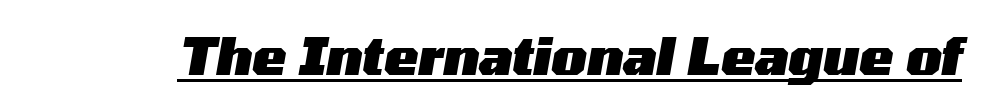
{"italic": "yes", "lean": "right", "slant_degrees": 10, "bold": "yes", "weight": "heavy", "width": "wide", "stroke_contrast": "medium", "x_height": "medium", "monospaced": "no", "underline": "yes", "letter_spacing": "normal", "letter_spacing_em": 0.0, "glyph_px": 51}
